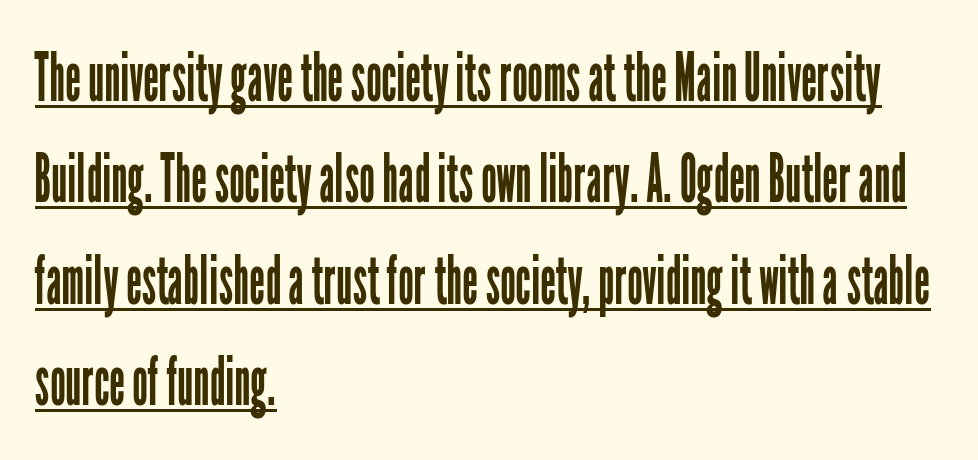
Q: Is the text bold? A: No.
Q: Is the text italic (slanted)? A: No, it is upright.
Q: Is the typeface a serif or a sans-serif typeface? A: Sans-serif.
Q: Is the text underlined? A: Yes.
Q: How is the paragraph aligned? A: Left-aligned.
Q: Is the spacing between letters normal or unusually wide? A: Normal.
Q: Is the spacing between lines tight, normal or loose? A: Normal.
Q: Width (condensed, normal, or wide)? A: Condensed.
Q: Stroke contrast? A: Low.
Q: x-height? A: Medium.
Q: Monospaced? A: No.
